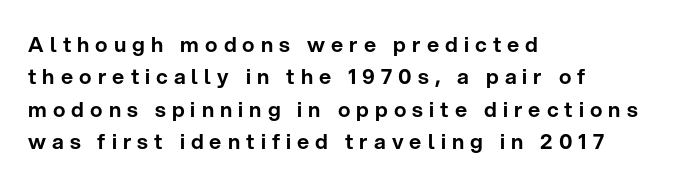
The image shows 21 px text type, upright; set left-aligned, normal line spacing (1.54x), unusually wide letter spacing (+0.29 em), not underlined.
